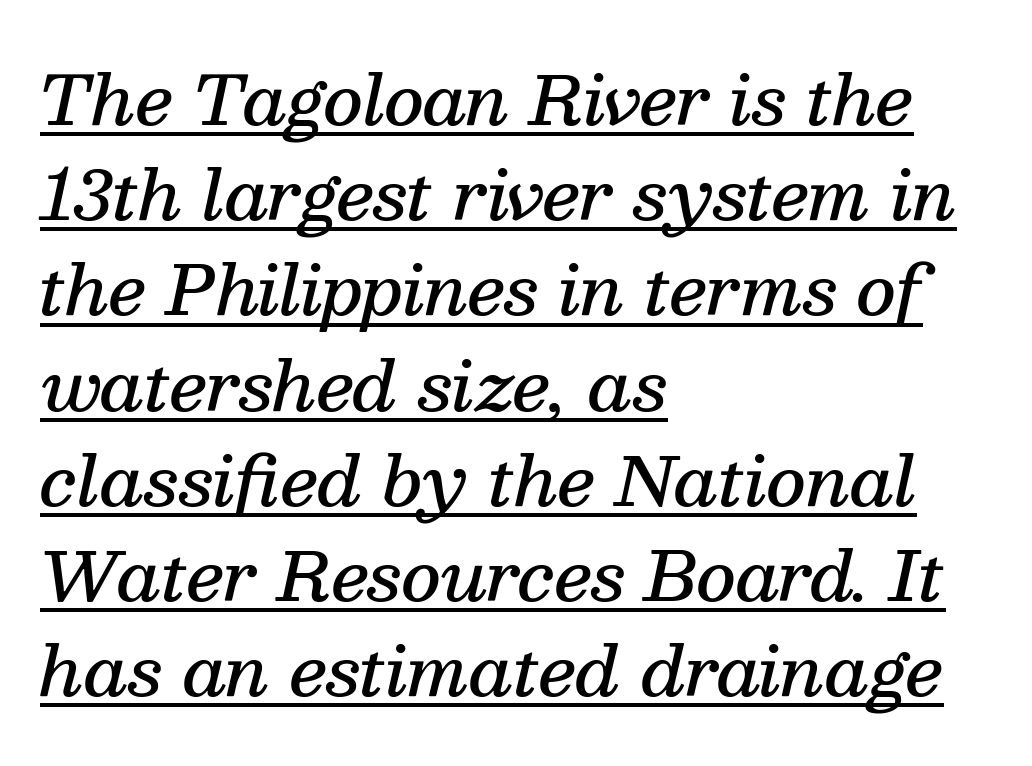
{"serif": "yes", "italic": "yes", "lean": "right", "slant_degrees": 13, "bold": "semi", "weight": "semibold", "width": "normal", "stroke_contrast": "medium", "x_height": "medium", "monospaced": "no", "underline": "yes", "align": "left", "line_spacing": "normal", "line_spacing_ratio": 1.4, "letter_spacing": "normal", "letter_spacing_em": 0.0, "glyph_px": 68}
